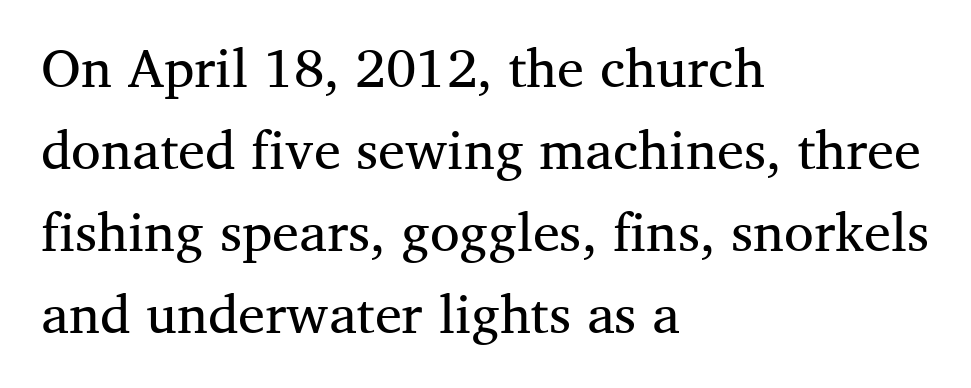
Q: Is the text bold? A: No.
Q: Is the text italic (slanted)? A: No, it is upright.
Q: Is the typeface a serif or a sans-serif typeface? A: Serif.
Q: Is the text underlined? A: No.
Q: How is the paragraph aligned? A: Left-aligned.
Q: Is the spacing between letters normal or unusually wide? A: Normal.
Q: Is the spacing between lines tight, normal or loose? A: Normal.
Q: Width (condensed, normal, or wide)? A: Normal.
Q: Stroke contrast? A: Medium.
Q: x-height? A: Medium.
Q: Monospaced? A: No.
